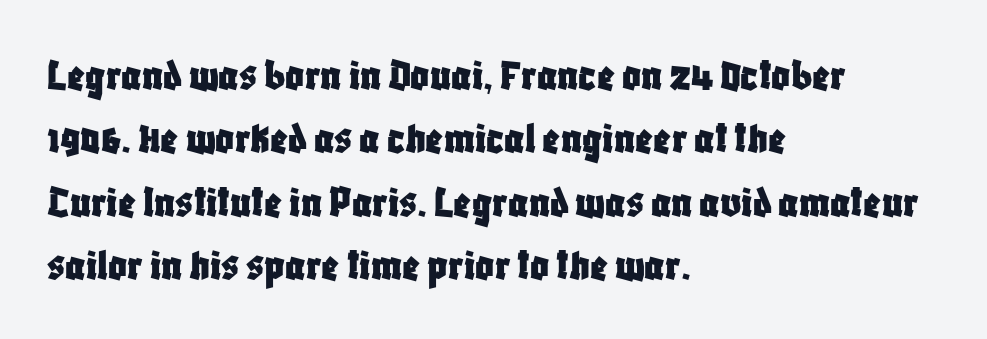
Q: Is the text italic (slanted)? A: No, it is upright.
Q: Is the typeface a serif or a sans-serif typeface? A: Sans-serif.
Q: Is the text underlined? A: No.
Q: How is the paragraph aligned? A: Left-aligned.
Q: Is the spacing between letters normal or unusually wide? A: Normal.
Q: Is the spacing between lines tight, normal or loose? A: Normal.
Q: Width (condensed, normal, or wide)? A: Condensed.
Q: Stroke contrast? A: Low.
Q: x-height? A: Large.
Q: Monospaced? A: No.
